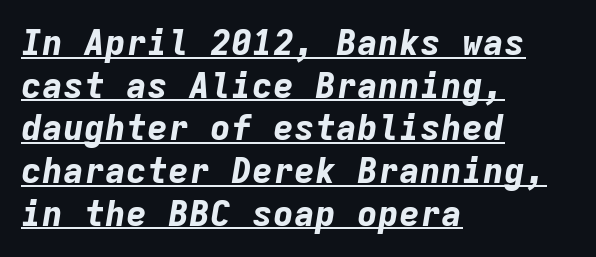
The image shows 35 px bold type, italic (leaning right), monospaced; set left-aligned, line spacing 1.22x, normal letter spacing, underlined; low stroke contrast and a medium x-height.
